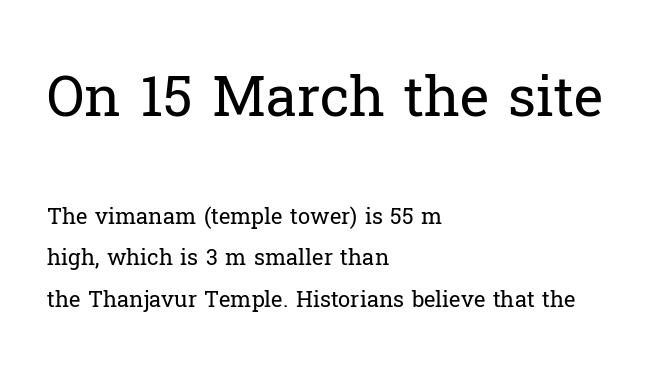
Q: Is the text bold? A: No.
Q: Is the text italic (slanted)? A: No, it is upright.
Q: Is the typeface a serif or a sans-serif typeface? A: Serif.
Q: Is the text underlined? A: No.
Q: How is the paragraph aligned? A: Left-aligned.
Q: Is the spacing between letters normal or unusually wide? A: Normal.
Q: Which block of text is set in a larger size, the first (top) or the second (bottom)? A: The first (top) one.
Q: Width (condensed, normal, or wide)? A: Normal.
Q: Stroke contrast? A: Low.
Q: x-height? A: Medium.
Q: Monospaced? A: No.
